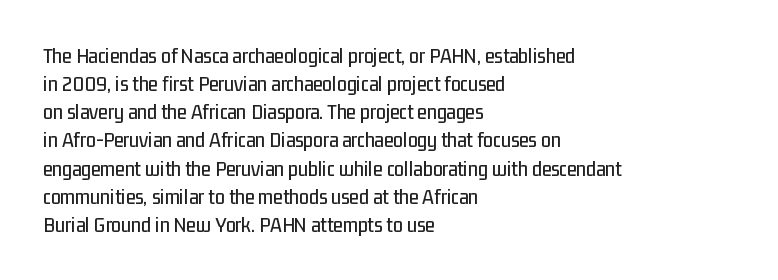
Style check: upright. Decoration check: the copy has no underline. The gaps between neighbouring characters are ordinary and unremarkable. This sample is left-justified, so line endings fall wherever the words run out. The rows are spaced the way most documents space them.
